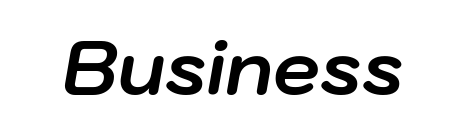
The image shows 75 px bold type, italic (leaning right); set normal letter spacing, not underlined; low stroke contrast and a medium x-height.
